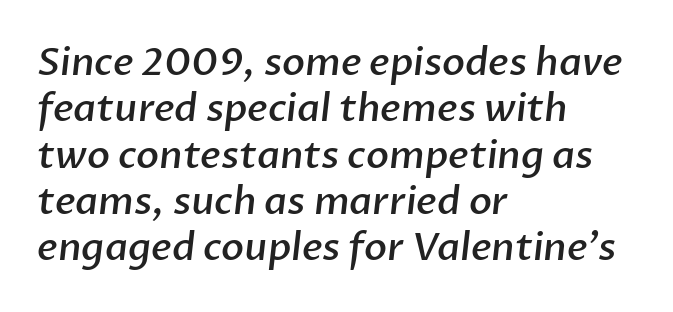
The image shows 38 px semibold sans-serif type; set left-aligned, line spacing 1.22x, normal letter spacing, not underlined; low stroke contrast and a medium x-height.
